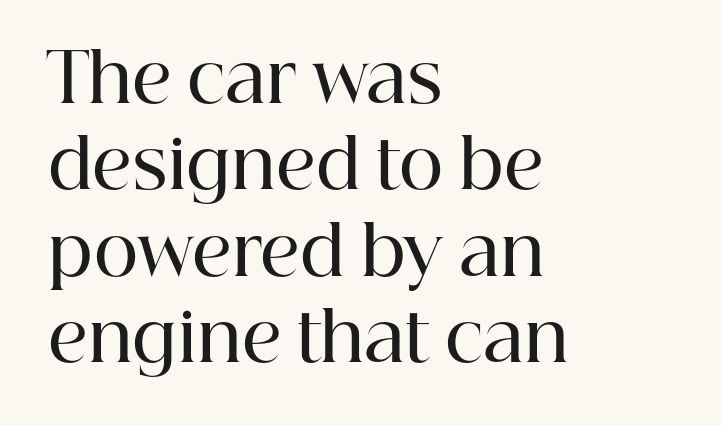
The image shows 68 px semibold serif type, upright; set left-aligned, normal line spacing (1.27x), normal letter spacing, not underlined; high stroke contrast and a medium x-height.
